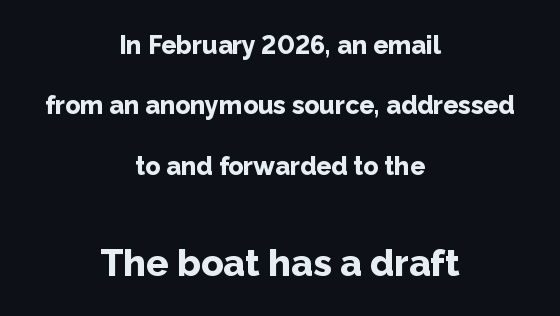
I'd describe the lettering as bold — thick and assertive. If you drew a line through each stem, it would be perfectly vertical. Regarding leading, the lines here are spaced well apart. A clean baseline with only descenders dipping below it.
